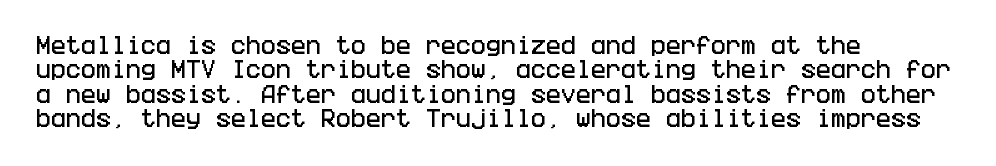
{"italic": "no", "underline": "no", "align": "left", "line_spacing_ratio": 1.22, "letter_spacing": "normal", "letter_spacing_em": 0.0, "glyph_px": 20}
